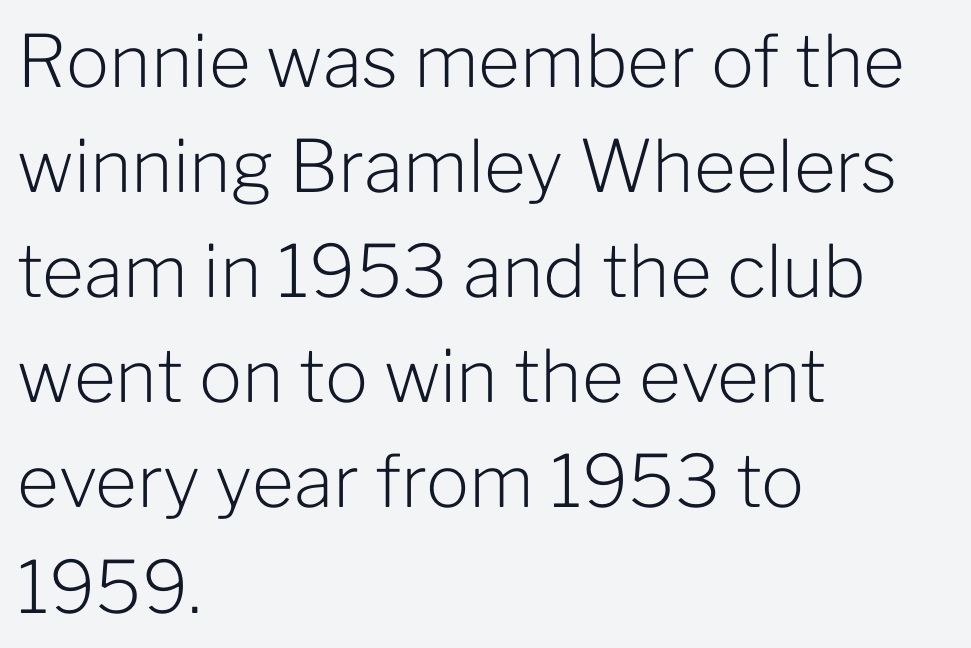
The image shows 72 px light sans-serif type, upright; set left-aligned, normal line spacing (1.46x), normal letter spacing, not underlined; low stroke contrast and a medium x-height.
